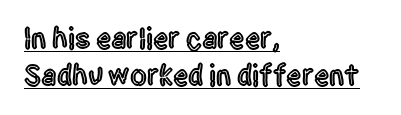
A typesetter would label this face a sans. The text block is weighted toward the left margin, trailing off unevenly rightward. The rendering uses natural spacing where letterforms have individual widths. What decoration does the sample have? An underline.
